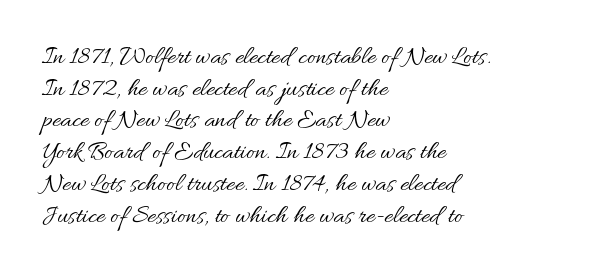
The font is comparable to plain body text, perhaps lighter. Inter-character spacing is left at the font's built-in metrics. The zone under the glyphs is completely vacant. These lines are set flush left with a ragged right edge.
